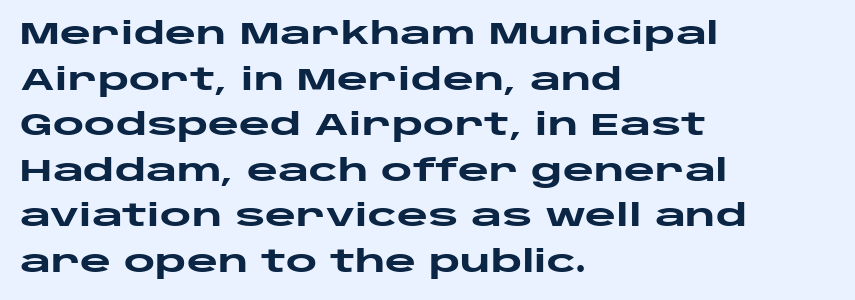
{"serif": "no", "italic": "no", "bold": "yes", "weight": "heavy", "width": "wide", "stroke_contrast": "low", "x_height": "large", "monospaced": "no", "underline": "no", "align": "left", "line_spacing": "normal", "line_spacing_ratio": 1.52, "letter_spacing": "normal", "letter_spacing_em": 0.0, "glyph_px": 30}
